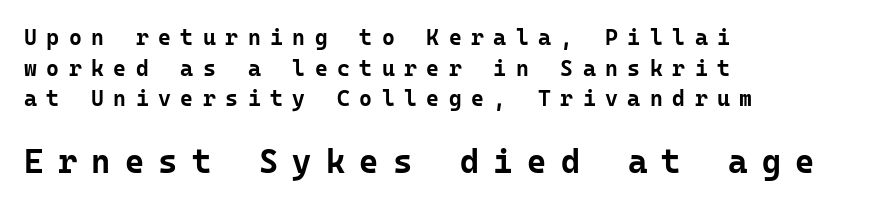
This sample keeps an unexceptional amount of space between lines. Short and long lines alike share a common starting point at left. Each row of text sits above clean, open space. Rendered with straight, roman letterforms.
